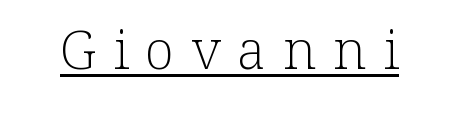
The rendering uses natural spacing where letterforms have individual widths. The axis of the letterforms is exactly vertical. Underlined type. Type style note: has serifs. Does extra space separate the letters? Yes, quite a lot of it.
